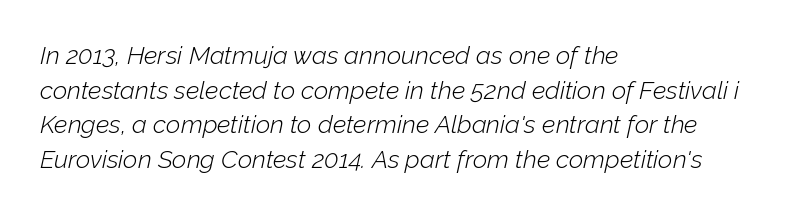
{"italic": "yes", "lean": "right", "slant_degrees": 12, "bold": "no", "underline": "no", "align": "left", "line_spacing": "normal", "line_spacing_ratio": 1.39, "letter_spacing": "normal", "letter_spacing_em": 0.0, "glyph_px": 25}
